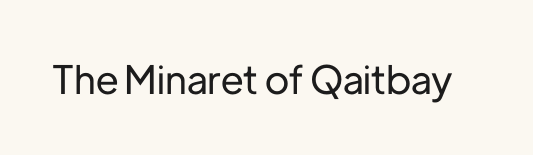
{"serif": "no", "italic": "no", "width": "normal", "stroke_contrast": "low", "x_height": "medium", "monospaced": "no", "underline": "no", "letter_spacing": "normal", "letter_spacing_em": 0.0, "glyph_px": 39}
